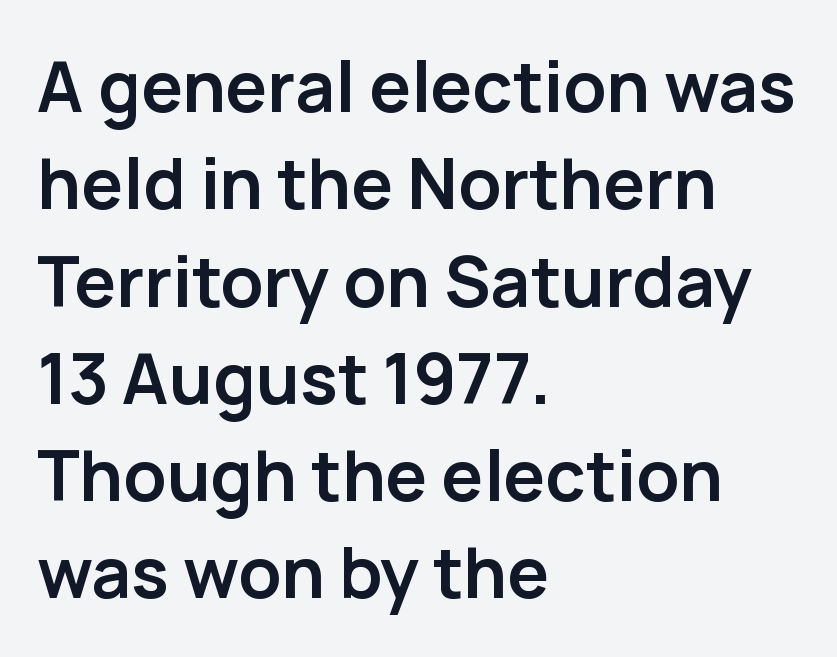
The image shows 70 px semibold sans-serif type, upright; set left-aligned, normal line spacing (1.39x), normal letter spacing, not underlined; low stroke contrast and a medium x-height.
